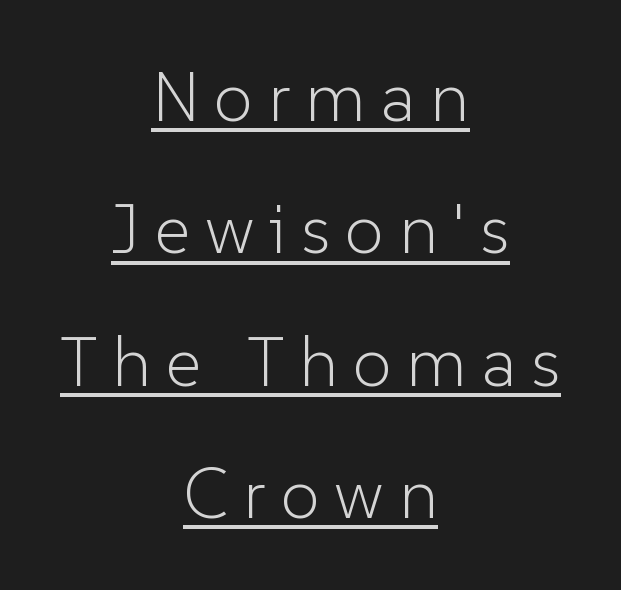
The image shows 70 px light sans-serif type, upright; set centered, line spacing 1.89x, unusually wide letter spacing (+0.21 em), underlined; low stroke contrast and a medium x-height.
